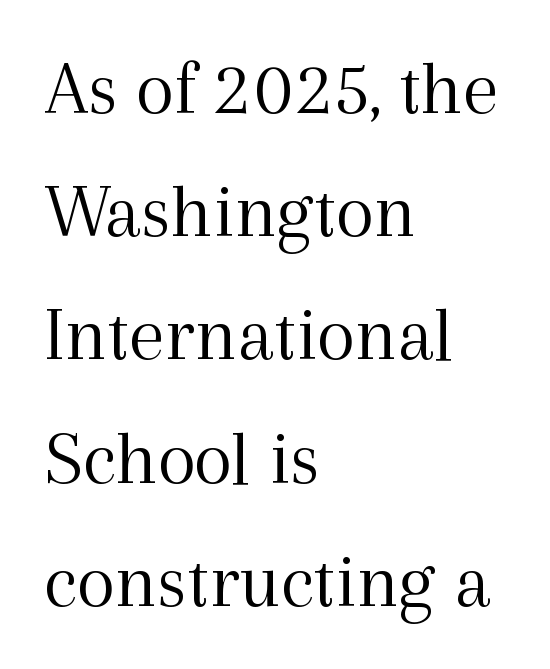
Q: Is the text bold? A: No.
Q: Is the text italic (slanted)? A: No, it is upright.
Q: Is the typeface a serif or a sans-serif typeface? A: Serif.
Q: Is the text underlined? A: No.
Q: How is the paragraph aligned? A: Left-aligned.
Q: Is the spacing between letters normal or unusually wide? A: Normal.
Q: Is the spacing between lines tight, normal or loose? A: Normal.
Q: Width (condensed, normal, or wide)? A: Normal.
Q: x-height? A: Medium.
Q: Monospaced? A: No.
